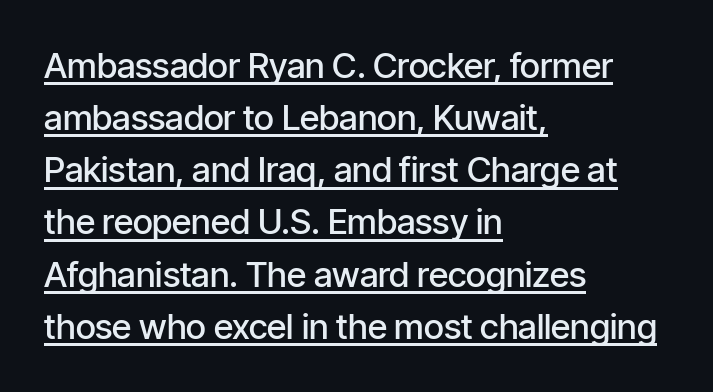
Weight check: semibold — heavier than regular, not quite bold. Every word sits above its own underline. Is this a sans? Yes — the strokes have no serifs. Do the characters align in a grid? No, the font is proportional. Each line starts at the same left margin while the right side varies.
